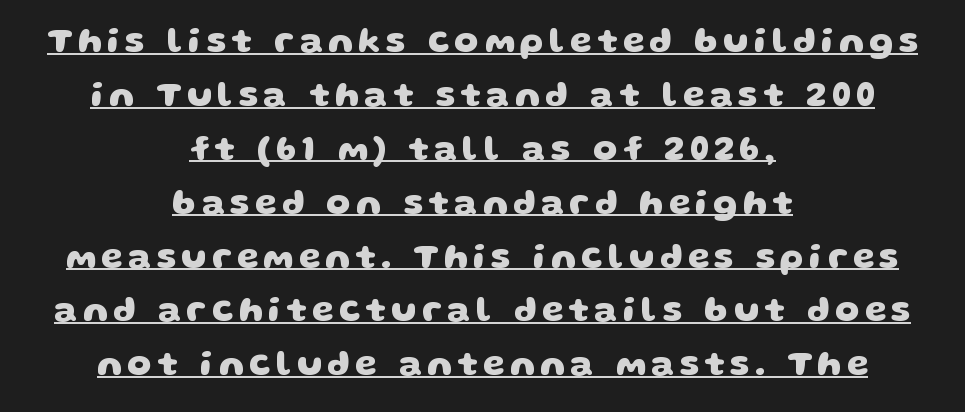
Centered paragraph, ragged on both sides. Reading down the column, the eye jumps a familiar distance to each next line. The rendering uses natural spacing where letterforms have individual widths. These lines carry a lot of weight — the face is fully bold. Every word sits above its own underline.
